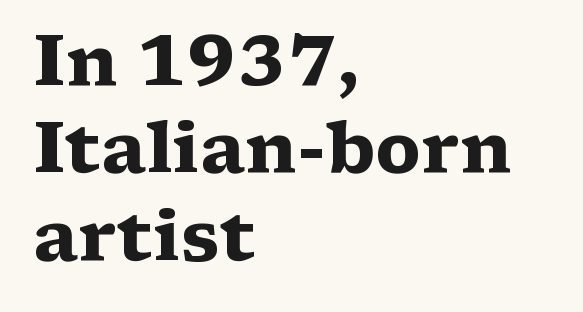
Q: Is the text bold? A: Yes.
Q: Is the text italic (slanted)? A: No, it is upright.
Q: Is the typeface a serif or a sans-serif typeface? A: Serif.
Q: Is the text underlined? A: No.
Q: How is the paragraph aligned? A: Left-aligned.
Q: Is the spacing between letters normal or unusually wide? A: Normal.
Q: Is the spacing between lines tight, normal or loose? A: Normal.
Q: Width (condensed, normal, or wide)? A: Wide.
Q: Stroke contrast? A: Medium.
Q: x-height? A: Medium.
Q: Monospaced? A: No.
